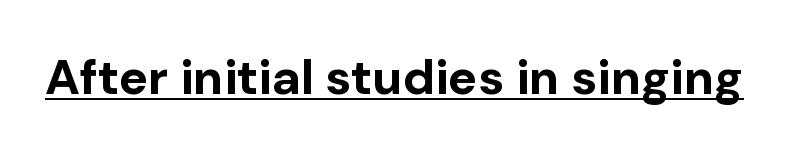
The image shows 49 px bold sans-serif type, upright; set normal letter spacing, underlined; low stroke contrast and a medium x-height.
